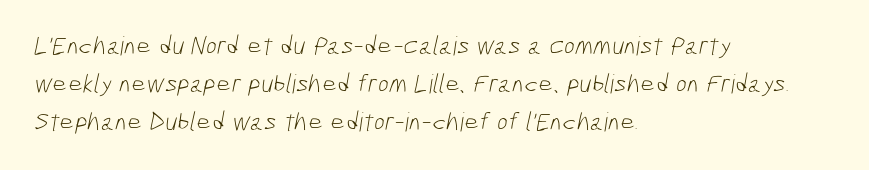
{"bold": "no", "underline": "no", "align": "left", "line_spacing": "normal", "line_spacing_ratio": 1.47, "letter_spacing": "normal", "letter_spacing_em": 0.0, "glyph_px": 26}
